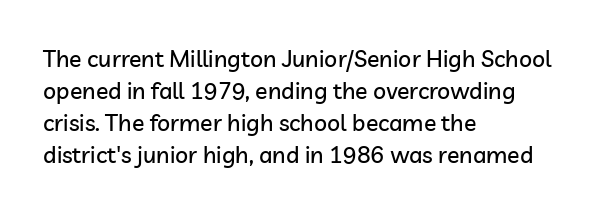
The image shows 23 px text type, upright; set left-aligned, normal line spacing (1.39x), normal letter spacing, not underlined.
